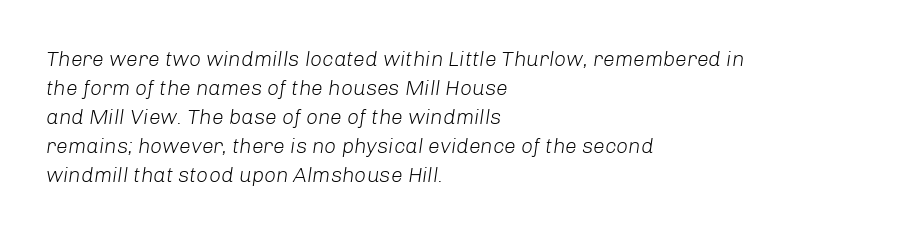
The image shows 21 px text type, italic (leaning right); set left-aligned, normal line spacing (1.38x), normal letter spacing, not underlined.
